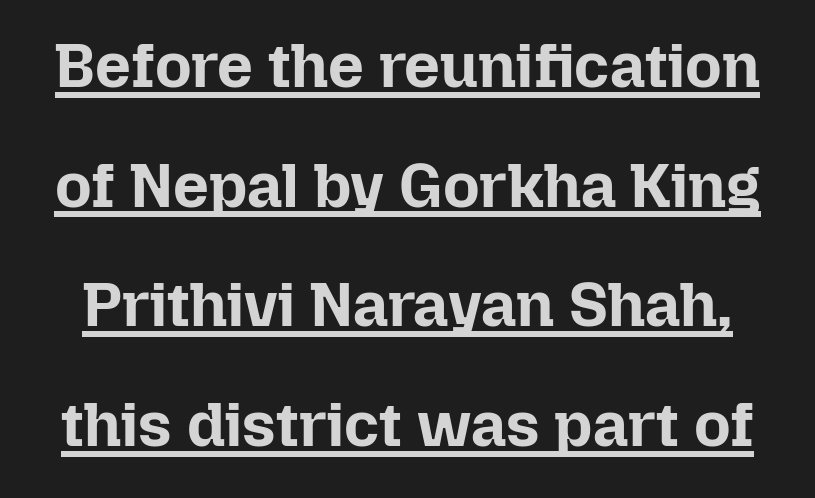
The image shows 63 px bold type, upright; set loose line spacing (1.9x), normal letter spacing, underlined; low stroke contrast and a medium x-height.
